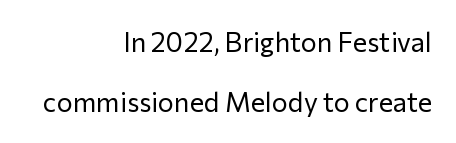
Q: Is the text bold? A: No.
Q: Is the text italic (slanted)? A: No, it is upright.
Q: Is the text underlined? A: No.
Q: How is the paragraph aligned? A: Right-aligned.
Q: Is the spacing between letters normal or unusually wide? A: Normal.
Q: Is the spacing between lines tight, normal or loose? A: Loose.
